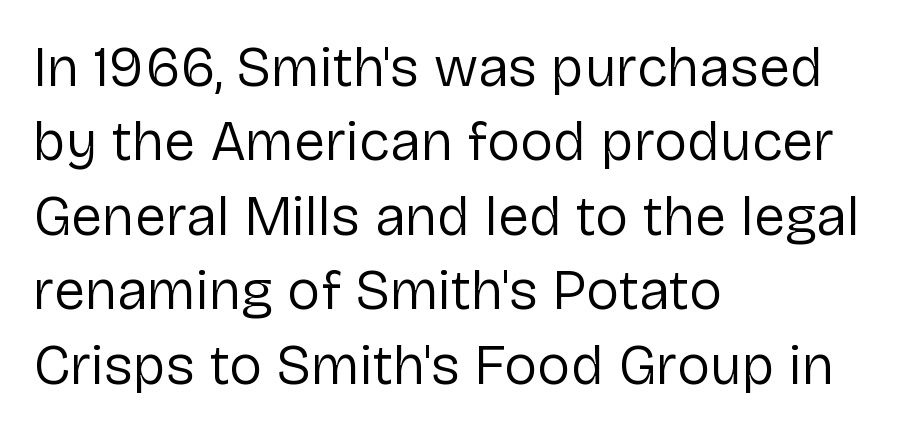
{"serif": "no", "italic": "no", "bold": "no", "weight": "regular", "width": "normal", "stroke_contrast": "low", "x_height": "medium", "monospaced": "no", "underline": "no", "align": "left", "line_spacing": "normal", "line_spacing_ratio": 1.33, "letter_spacing": "normal", "letter_spacing_em": 0.0, "glyph_px": 56}
